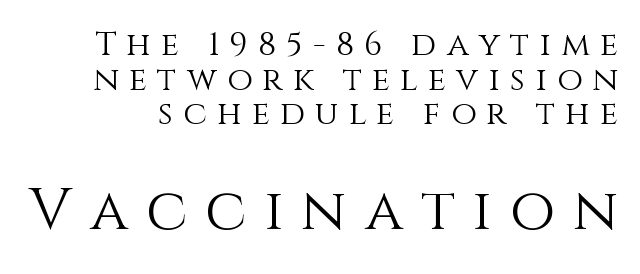
Tall strokes in this sample are plumb rather than angled. This reads as an unemphasized weight, regular at the heaviest. The letters advance in unequal steps, a hallmark of proportional type. Rows of type sit shoulder to shoulder in the vertical direction. The letters in the lower block stand taller than those in the block above. Someone cranked the tracking dial way up on this one.
